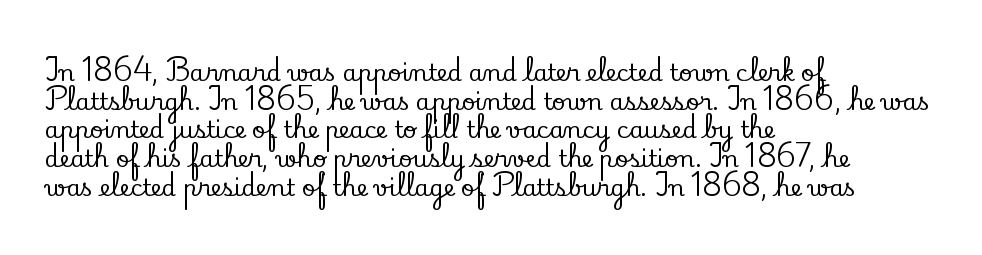
Quick note: not italic, upright. The letters sit at their default tracking, neither squeezed nor spread. The space between consecutive lines is moderate. This sample is left-justified, so line endings fall wherever the words run out. The string is rendered with underlining switched off.
